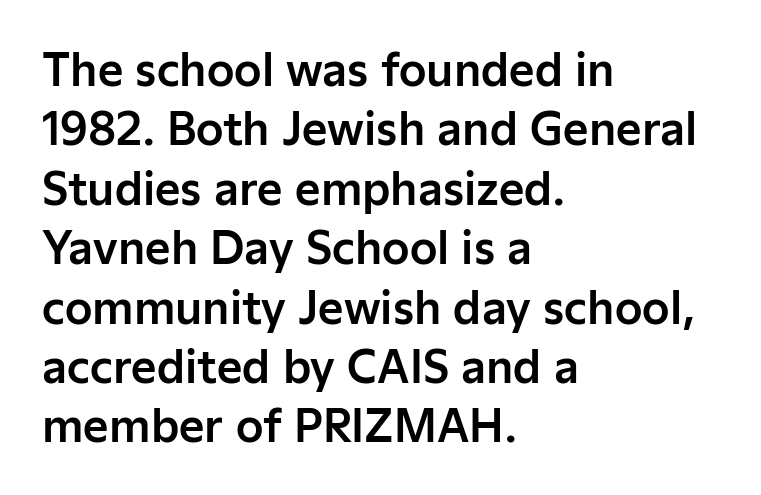
{"serif": "no", "italic": "no", "width": "normal", "stroke_contrast": "low", "x_height": "medium", "monospaced": "no", "underline": "no", "align": "left", "line_spacing": "normal", "line_spacing_ratio": 1.35, "letter_spacing": "normal", "letter_spacing_em": 0.0, "glyph_px": 44}
